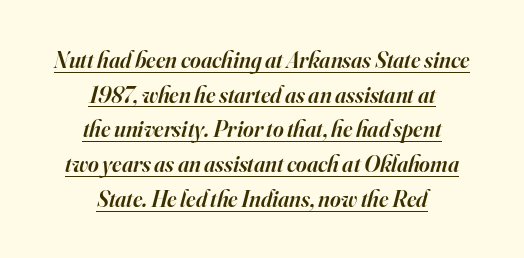
Baseline-to-baseline distance is the conventional proportion of letter height. Slant detected: the letters are inclined. A fair bit of extra ink — the face is semibold, not bold. Beneath each row of characters lies a ruled line.
